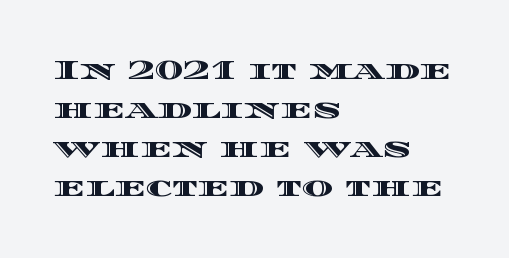
The image shows 27 px text type, upright; set left-aligned, normal line spacing (1.45x), normal letter spacing, not underlined.
